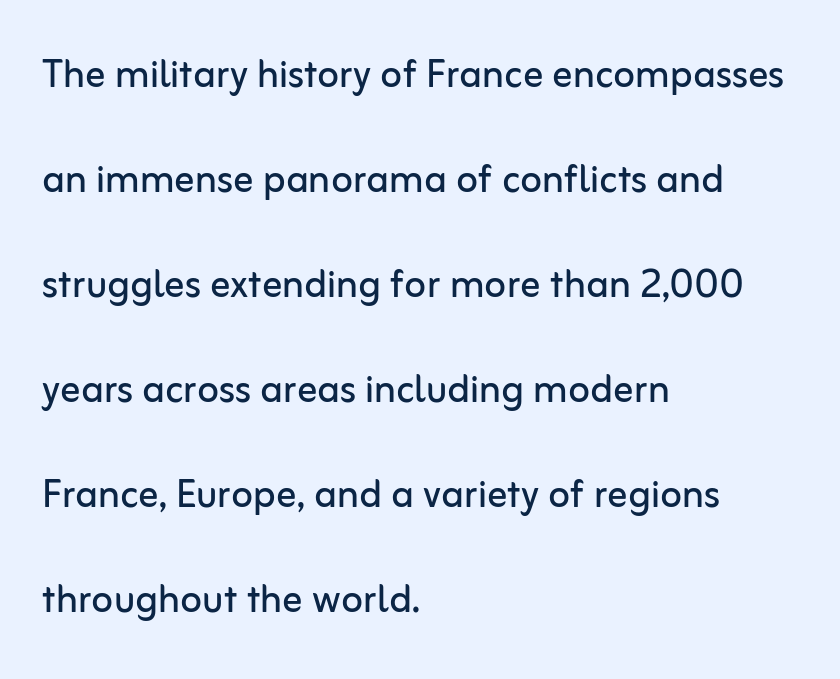
{"serif": "no", "italic": "no", "bold": "no", "weight": "regular", "width": "normal", "stroke_contrast": "low", "x_height": "medium", "monospaced": "no", "underline": "no", "align": "left", "line_spacing": "loose", "line_spacing_ratio": 2.1, "letter_spacing": "normal", "letter_spacing_em": 0.0, "glyph_px": 50}
